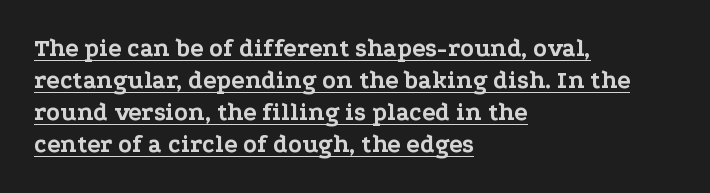
{"italic": "no", "bold": "yes", "underline": "yes", "align": "left", "line_spacing": "normal", "line_spacing_ratio": 1.28, "letter_spacing": "normal", "letter_spacing_em": 0.0, "glyph_px": 25}
